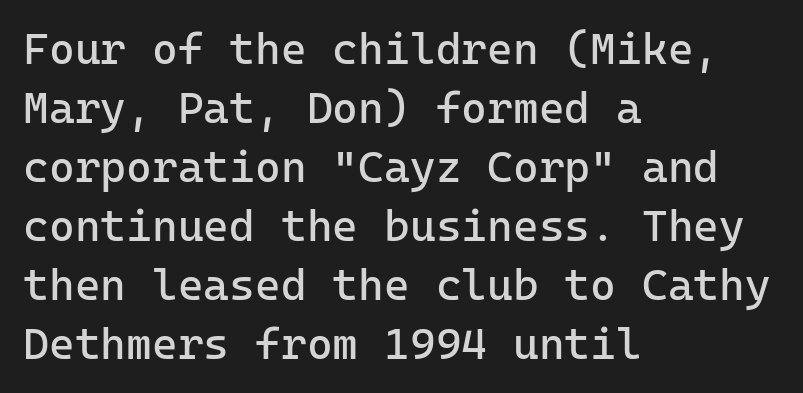
{"serif": "no", "italic": "no", "bold": "no", "weight": "regular", "width": "normal", "stroke_contrast": "low", "x_height": "medium", "monospaced": "yes", "underline": "no", "align": "left", "line_spacing": "normal", "line_spacing_ratio": 1.34, "letter_spacing": "normal", "letter_spacing_em": 0.0, "glyph_px": 44}
